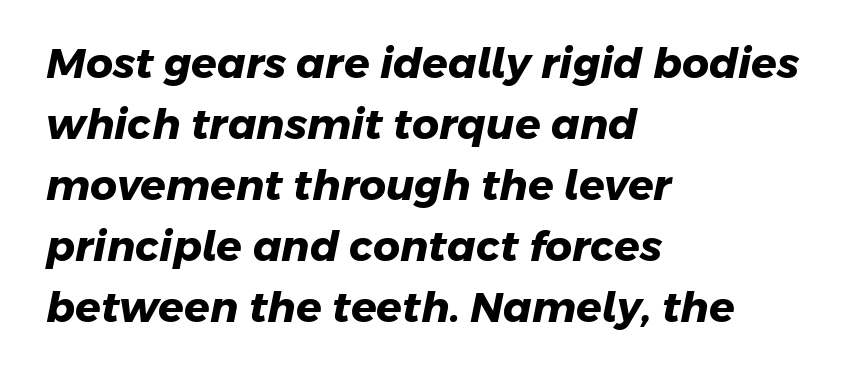
The space directly below the letters is spotless. What stands out about the letter spacing? Nothing — it is the standard amount. What weight is shown? A full bold with thick strokes. Interline gaps are of average width in this sample. Each letter's strokes conclude bluntly, with no projecting serifs. Think of a printed novel: that variable character pitch is what you see here.
